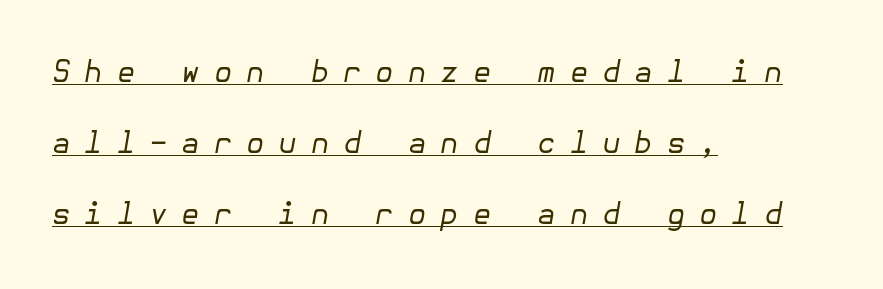
Every word sits above its own underline. Observe the wide spacing: letters keep a clear distance from each other. The lines are quadded left. The face used here has a pronounced slope to its letters.
